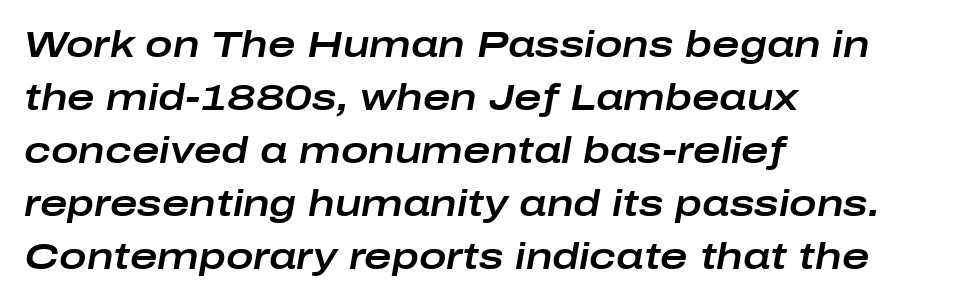
Q: Is the text italic (slanted)? A: Yes, it leans right by about 10 degrees.
Q: Is the text underlined? A: No.
Q: How is the paragraph aligned? A: Left-aligned.
Q: Is the spacing between letters normal or unusually wide? A: Normal.
Q: Is the spacing between lines tight, normal or loose? A: Normal.
Q: Width (condensed, normal, or wide)? A: Wide.
Q: Stroke contrast? A: Low.
Q: x-height? A: Medium.
Q: Monospaced? A: No.
